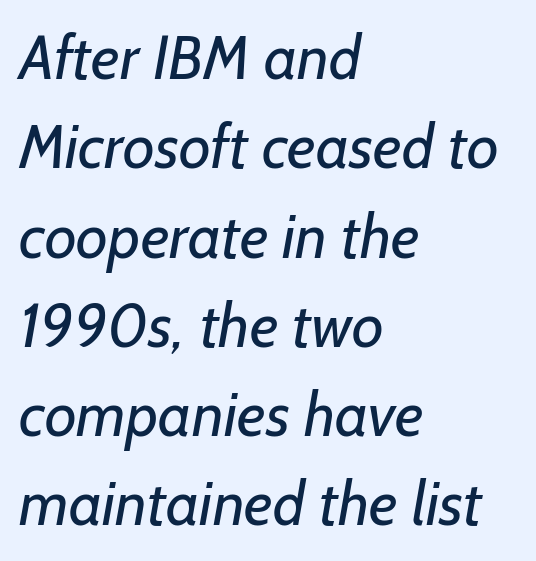
The image shows 62 px regular-weight sans-serif type; set left-aligned, normal line spacing (1.44x), normal letter spacing, not underlined; low stroke contrast and a medium x-height.
